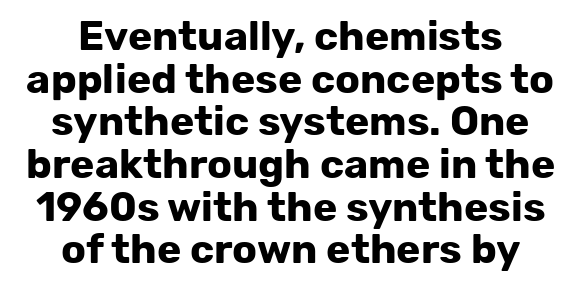
Proportional: the letters do not fall into vertical columns. The words here are not underlined. The letters are bold, with thick, heavy strokes. In terms of posture, this sample is upright. One-word summary of the alignment: center. Look at the bottom of the vertical strokes: they stop flat, with no serifs.
